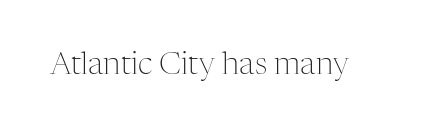
Default kerning and tracking; the words read as compact shapes. The area under the type is left untouched. The specimen reads as upright at a glance. Ink coverage per letter is moderate at most.
